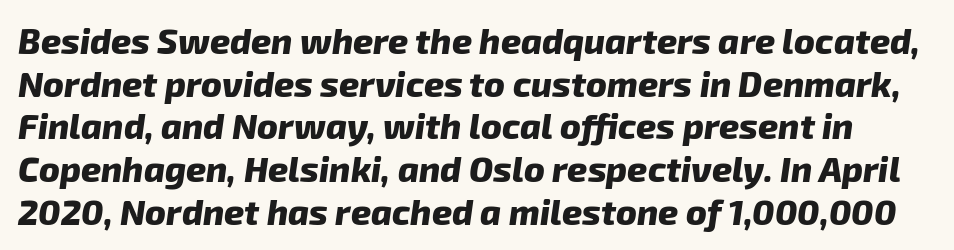
Q: Is the text bold? A: Yes.
Q: Is the typeface a serif or a sans-serif typeface? A: Sans-serif.
Q: Is the text underlined? A: No.
Q: Is the spacing between letters normal or unusually wide? A: Normal.
Q: Width (condensed, normal, or wide)? A: Normal.
Q: Stroke contrast? A: Low.
Q: x-height? A: Medium.
Q: Monospaced? A: No.
